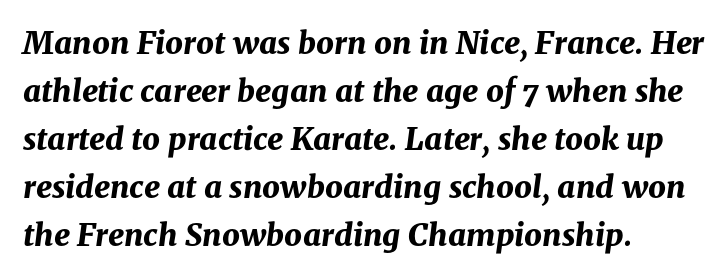
{"italic": "yes", "lean": "right", "slant_degrees": 8, "bold": "yes", "weight": "bold", "width": "normal", "stroke_contrast": "medium", "x_height": "medium", "monospaced": "no", "underline": "no", "align": "left", "line_spacing": "normal", "line_spacing_ratio": 1.55, "letter_spacing": "normal", "letter_spacing_em": 0.0, "glyph_px": 31}
